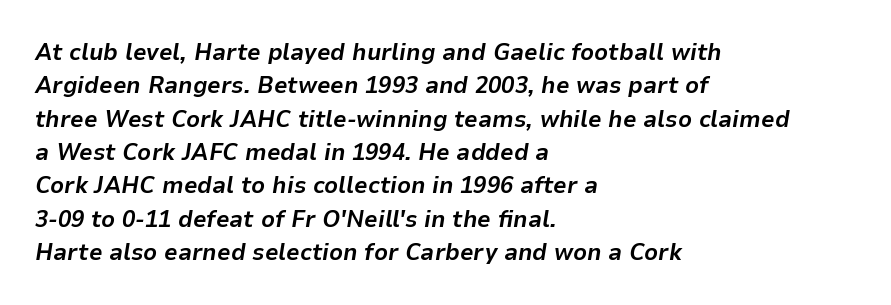
Q: Is the text bold? A: Yes.
Q: Is the text italic (slanted)? A: Yes, it leans right by about 9 degrees.
Q: Is the text underlined? A: No.
Q: How is the paragraph aligned? A: Left-aligned.
Q: Is the spacing between letters normal or unusually wide? A: Normal.
Q: Is the spacing between lines tight, normal or loose? A: Normal.
